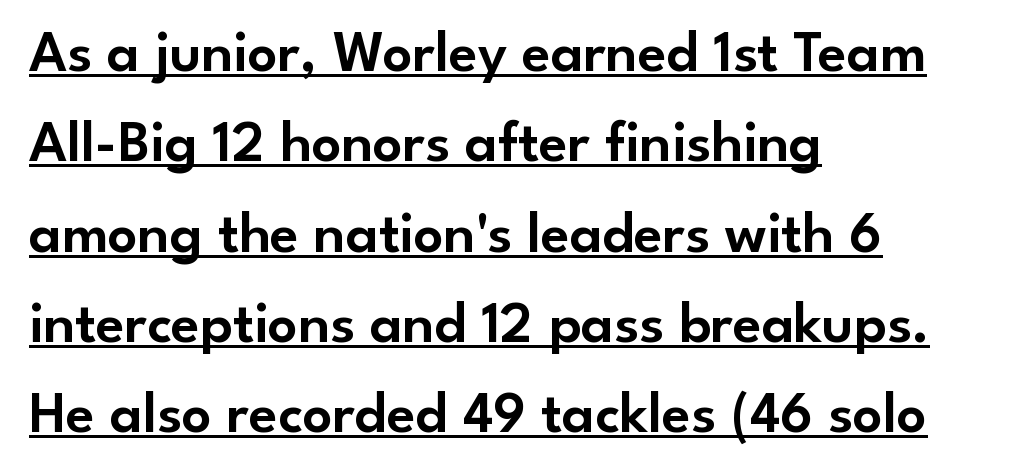
Q: Is the text italic (slanted)? A: No, it is upright.
Q: Is the typeface a serif or a sans-serif typeface? A: Sans-serif.
Q: Is the text underlined? A: Yes.
Q: How is the paragraph aligned? A: Left-aligned.
Q: Is the spacing between letters normal or unusually wide? A: Normal.
Q: Is the spacing between lines tight, normal or loose? A: Normal.
Q: Width (condensed, normal, or wide)? A: Normal.
Q: Stroke contrast? A: Low.
Q: x-height? A: Small.
Q: Monospaced? A: No.
